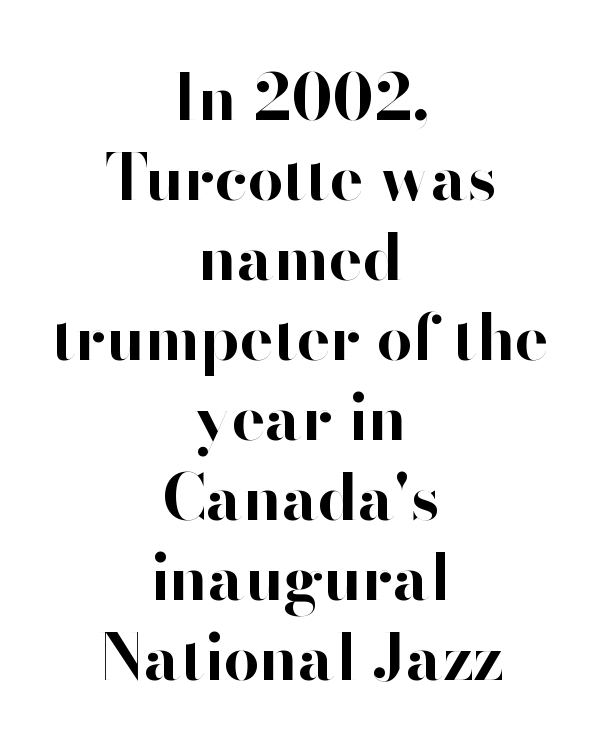
Q: Is the text bold? A: Yes.
Q: Is the text italic (slanted)? A: No, it is upright.
Q: Is the typeface a serif or a sans-serif typeface? A: Sans-serif.
Q: Is the text underlined? A: No.
Q: How is the paragraph aligned? A: Centered.
Q: Is the spacing between letters normal or unusually wide? A: Normal.
Q: Is the spacing between lines tight, normal or loose? A: Normal.
Q: Width (condensed, normal, or wide)? A: Normal.
Q: Stroke contrast? A: High.
Q: x-height? A: Small.
Q: Monospaced? A: No.
